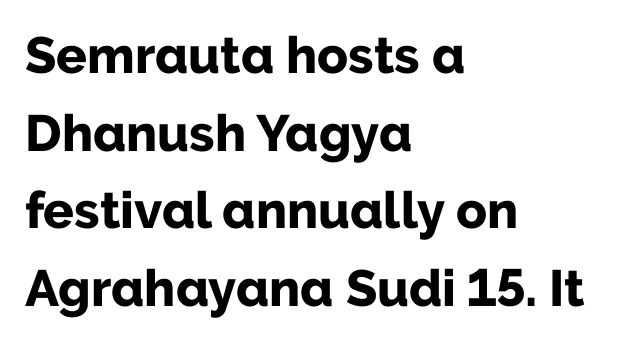
The image shows 51 px bold sans-serif type, upright; set left-aligned, normal line spacing (1.52x), normal letter spacing, not underlined; low stroke contrast and a medium x-height.
